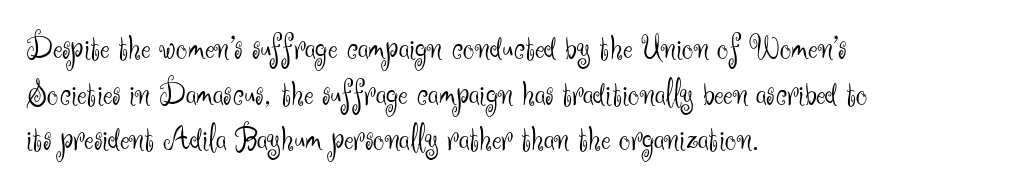
Each word holds together tightly as a unit, with standard inter-letter gaps. Is this a fixed-width face? No — the glyphs have proportional, varying widths. No feet cap the strokes, marking this as sans-serif type. Descenders hang freely into open space.
